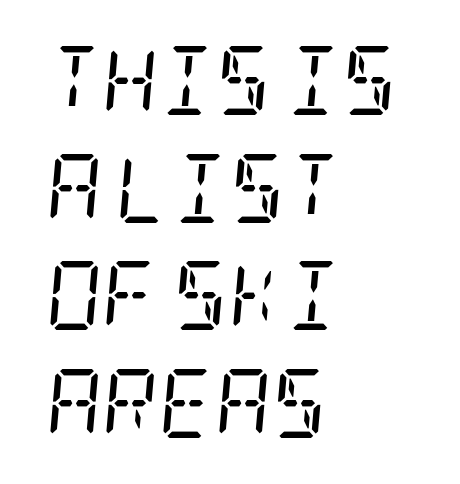
Each row of text sits above clean, open space. The text block is weighted toward the left margin, trailing off unevenly rightward. Check where the strokes stop: tiny serifs finish them off. Nothing unusual about the tracking: characters are spaced as the font intends. The font's italic variant was chosen for this text. A normal amount of white space separates one row of letters from the next.
